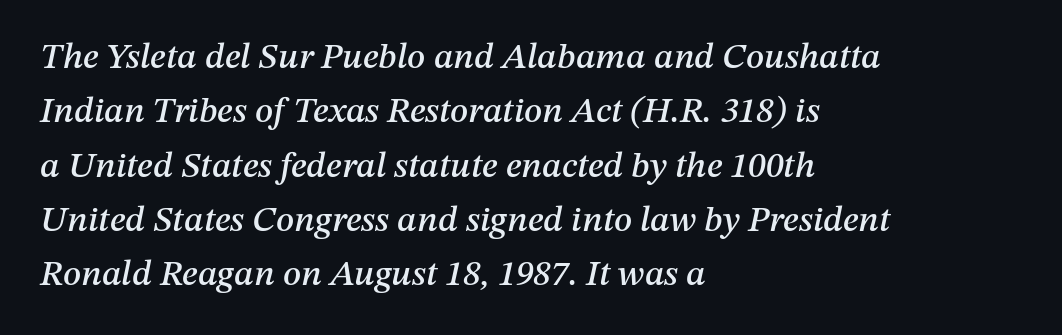
Each new line begins a customary step beneath the previous one. Spacing verdict: proportional, widths tailored to each character. The rendering keeps characters at their native spacing. Yep, that's italic — everything's leaning.
